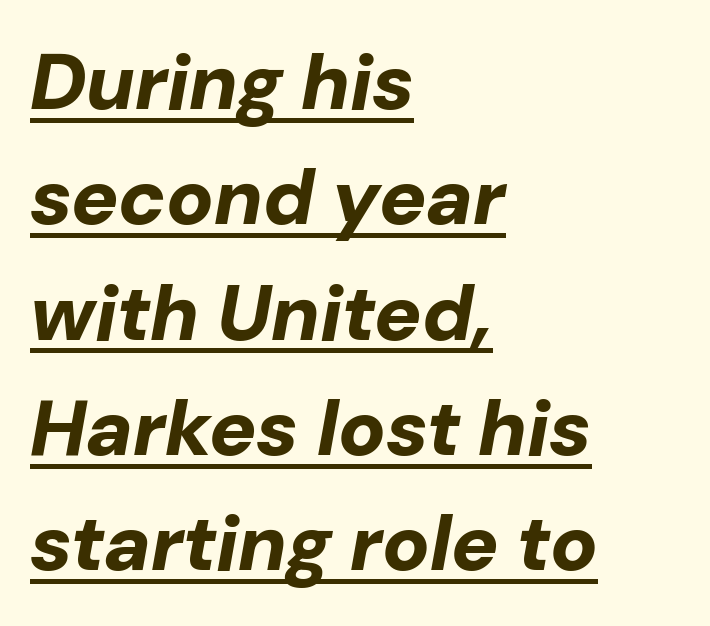
The image shows 79 px bold type, italic (leaning right); set left-aligned, normal line spacing (1.46x), normal letter spacing, underlined; low stroke contrast and a medium x-height.
